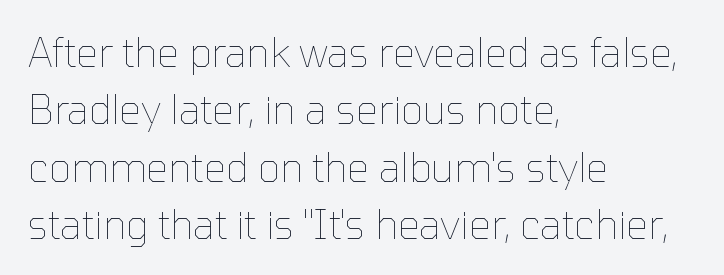
{"italic": "no", "bold": "no", "weight": "thin", "width": "normal", "stroke_contrast": "low", "x_height": "medium", "monospaced": "no", "underline": "no", "align": "left", "line_spacing": "normal", "line_spacing_ratio": 1.47, "letter_spacing": "normal", "letter_spacing_em": 0.0, "glyph_px": 39}
